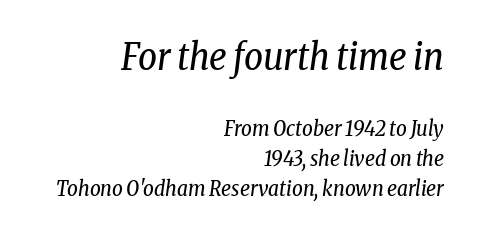
Q: Is the text bold? A: No.
Q: Is the text italic (slanted)? A: Yes, it leans right by about 8 degrees.
Q: Is the typeface a serif or a sans-serif typeface? A: Serif.
Q: Is the text underlined? A: No.
Q: How is the paragraph aligned? A: Right-aligned.
Q: Is the spacing between letters normal or unusually wide? A: Normal.
Q: Is the spacing between lines tight, normal or loose? A: Normal.
Q: Which block of text is set in a larger size, the first (top) or the second (bottom)? A: The first (top) one.
Q: Width (condensed, normal, or wide)? A: Condensed.
Q: Stroke contrast? A: Low.
Q: x-height? A: Medium.
Q: Monospaced? A: No.
